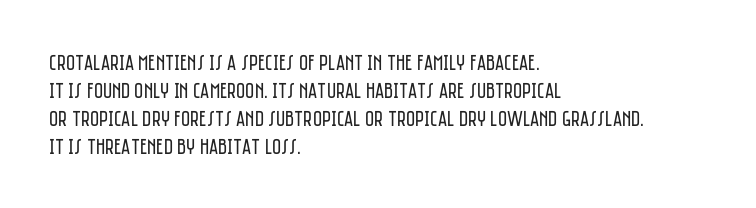
{"italic": "no", "bold": "no", "underline": "no", "align": "left", "line_spacing": "normal", "line_spacing_ratio": 1.27, "letter_spacing": "normal", "letter_spacing_em": 0.0, "glyph_px": 22}
